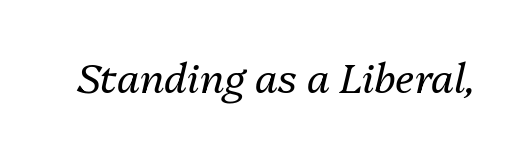
No extra tracking has been applied to these lines. Only glyphs here, with clear space below each row. Weight: regular or lighter. Note the varied advance widths — an 'i' is clearly narrower than an 'm'. If you drew a line through each stem, it would be angled.
